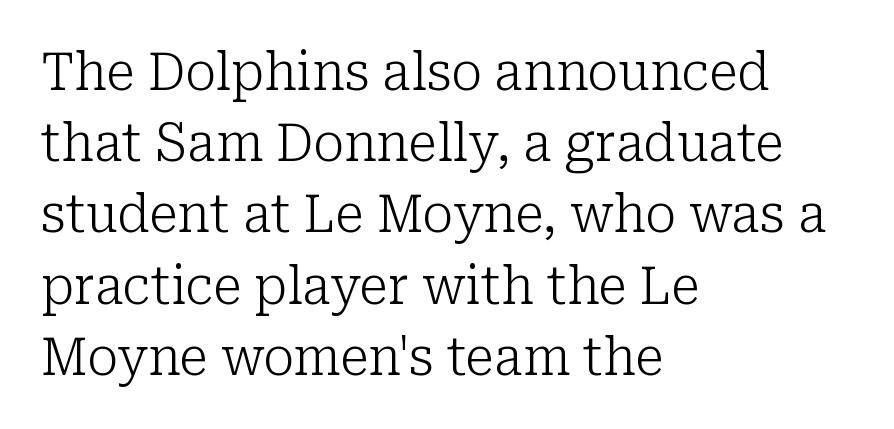
The image shows 52 px light serif type, upright; set left-aligned, normal line spacing (1.37x), normal letter spacing, not underlined; low stroke contrast and a medium x-height.
